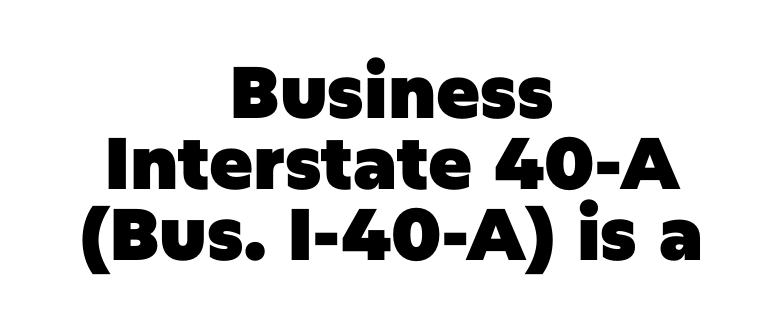
The image shows 73 px heavy sans-serif type, upright; set centered, tight line spacing (0.97x), normal letter spacing, not underlined; low stroke contrast and a large x-height.
